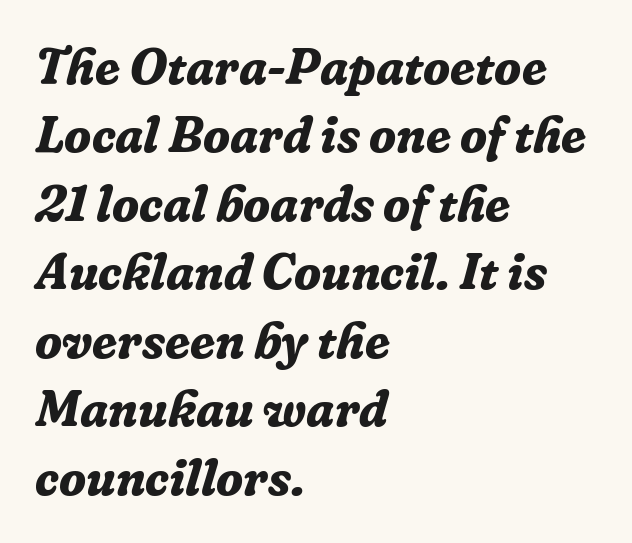
The image shows 50 px bold serif type, italic (leaning right); set left-aligned, normal line spacing (1.37x), normal letter spacing, not underlined; low stroke contrast and a medium x-height.
